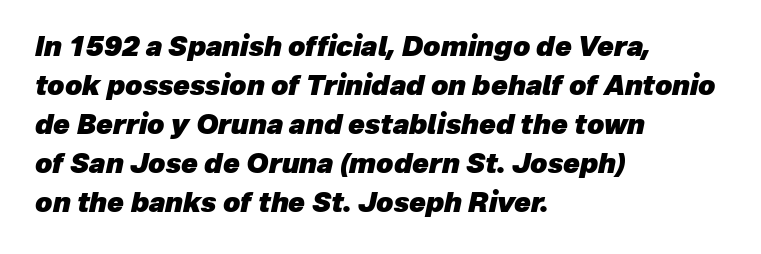
Q: Is the text bold? A: Yes.
Q: Is the text italic (slanted)? A: Yes, it leans right by about 12 degrees.
Q: Is the text underlined? A: No.
Q: How is the paragraph aligned? A: Left-aligned.
Q: Is the spacing between letters normal or unusually wide? A: Normal.
Q: Is the spacing between lines tight, normal or loose? A: Normal.
